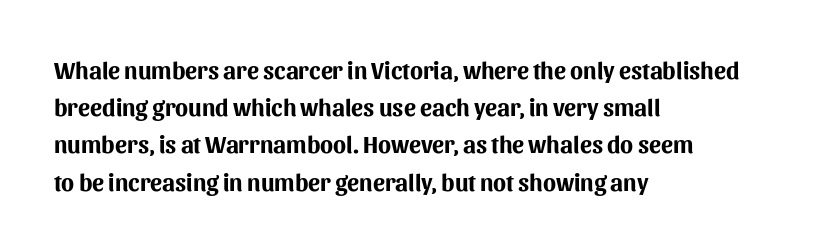
The passage shown has conventional tracking throughout. Underline: absent. The lines in this sample share a left origin and differ only in where they stop. These lines carry a lot of weight — the face is fully bold. Leading: standard. Characters remain perfectly vertical along every line.
